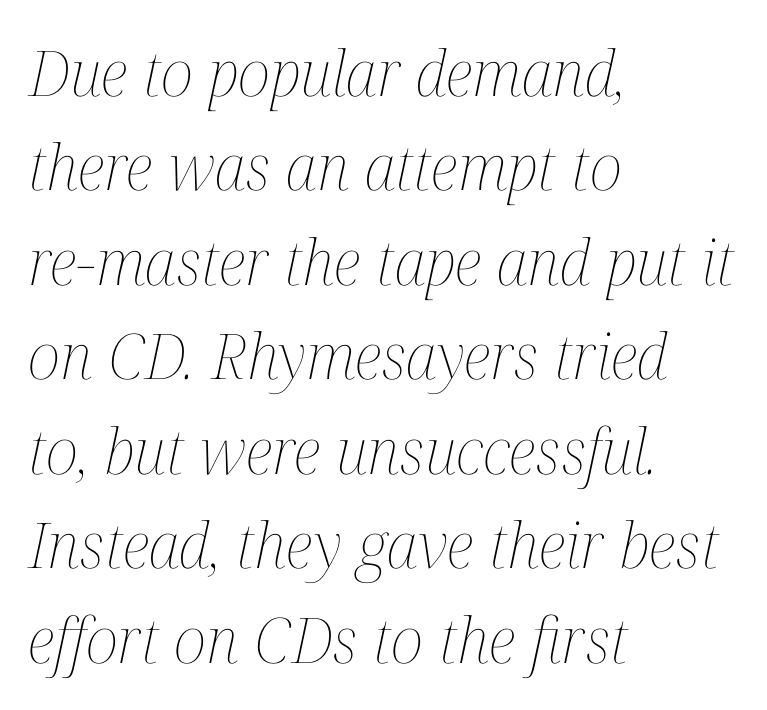
The image shows 63 px thin, condensed type, italic (leaning right); set left-aligned, normal line spacing (1.5x), normal letter spacing, not underlined; medium stroke contrast and a medium x-height.
